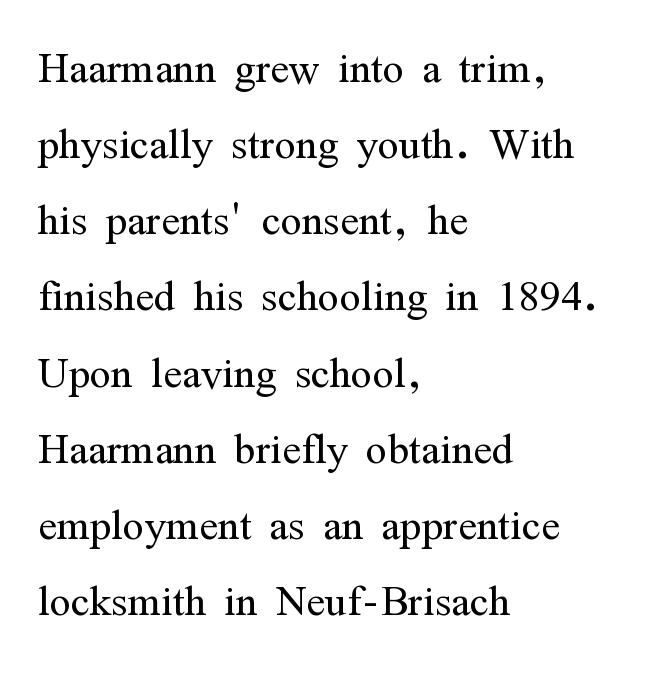
The setting favours the left margin, as ordinary paragraphs usually do. No heavy texture on the line: the type isn't bold. Standard letterfit; no display-style spreading of the glyphs. Successive baselines arrive at the customary interval.
